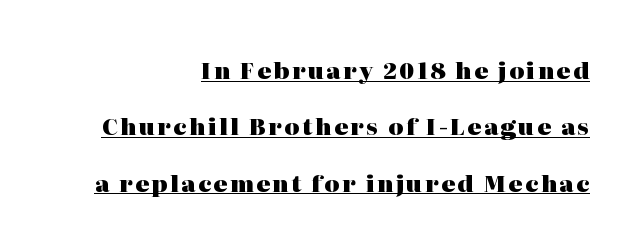
The image shows 23 px bold type, upright; set right-aligned, loose line spacing (2.45x), underlined.
